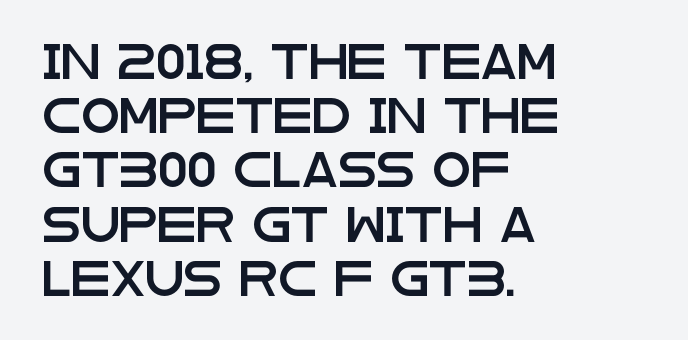
The image shows 35 px wide sans-serif type, upright; set left-aligned, normal line spacing (1.55x), normal letter spacing, not underlined; low stroke contrast and a large x-height.
